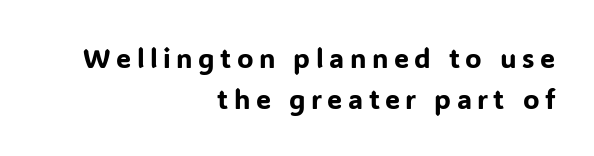
Q: Is the text italic (slanted)? A: No, it is upright.
Q: Is the text underlined? A: No.
Q: How is the paragraph aligned? A: Right-aligned.
Q: Is the spacing between letters normal or unusually wide? A: Unusually wide.
Q: Is the spacing between lines tight, normal or loose? A: Normal.
